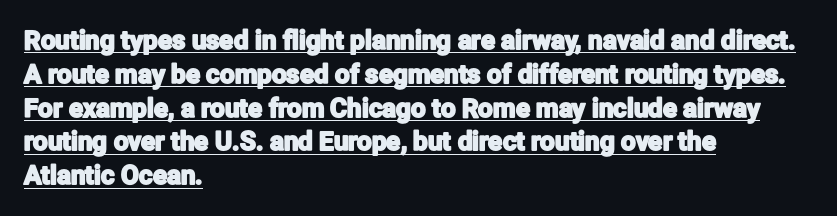
Q: Is the text italic (slanted)? A: No, it is upright.
Q: Is the text underlined? A: Yes.
Q: How is the paragraph aligned? A: Left-aligned.
Q: Is the spacing between letters normal or unusually wide? A: Normal.
Q: Is the spacing between lines tight, normal or loose? A: Normal.
